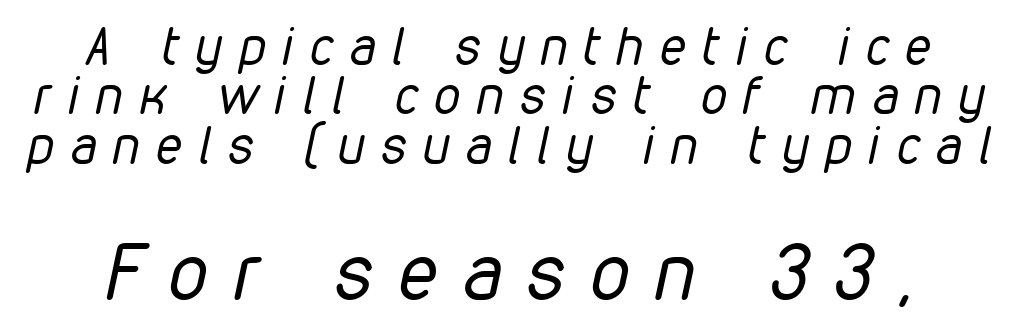
Q: Is the text bold? A: No.
Q: Is the text italic (slanted)? A: Yes, it leans right by about 12 degrees.
Q: Is the text underlined? A: No.
Q: Is the spacing between letters normal or unusually wide? A: Unusually wide.
Q: Is the spacing between lines tight, normal or loose? A: Tight.
Q: Which block of text is set in a larger size, the first (top) or the second (bottom)? A: The second (bottom) one.
Q: Width (condensed, normal, or wide)? A: Condensed.
Q: Stroke contrast? A: Low.
Q: x-height? A: Medium.
Q: Monospaced? A: No.
